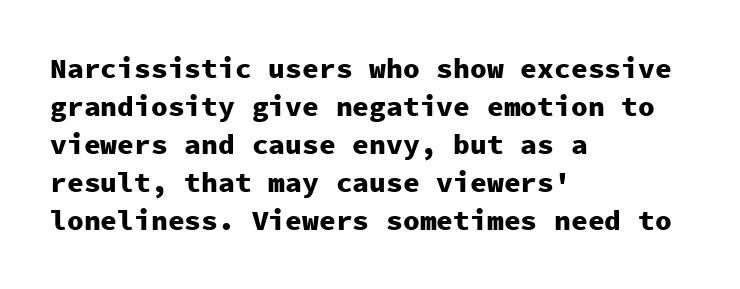
Looks like terminal output: every glyph gets an equal slot. This rendering leaves character spacing at its baseline value. Pretty heavy lettering here — definitely bold. The face used here is a sans, in the tradition of grotesques and geometrics. Each row of text sits above clean, open space. The vertical gap from one line to the next is medium.
